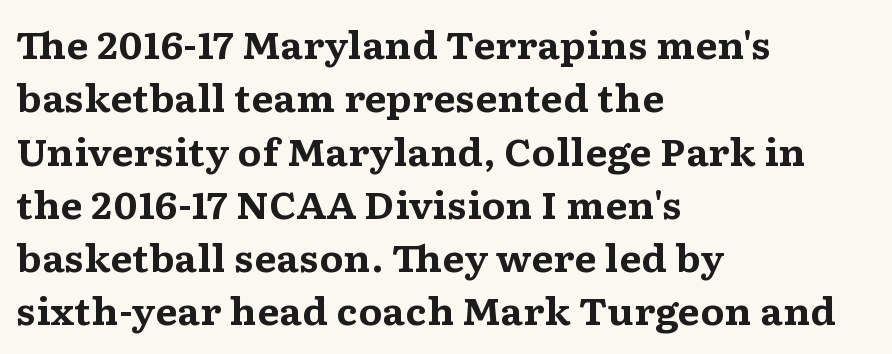
Q: Is the text bold? A: Yes.
Q: Is the text italic (slanted)? A: No, it is upright.
Q: Is the typeface a serif or a sans-serif typeface? A: Serif.
Q: Is the text underlined? A: No.
Q: How is the paragraph aligned? A: Left-aligned.
Q: Is the spacing between letters normal or unusually wide? A: Normal.
Q: Is the spacing between lines tight, normal or loose? A: Normal.
Q: Width (condensed, normal, or wide)? A: Wide.
Q: Stroke contrast? A: Medium.
Q: x-height? A: Medium.
Q: Monospaced? A: No.
